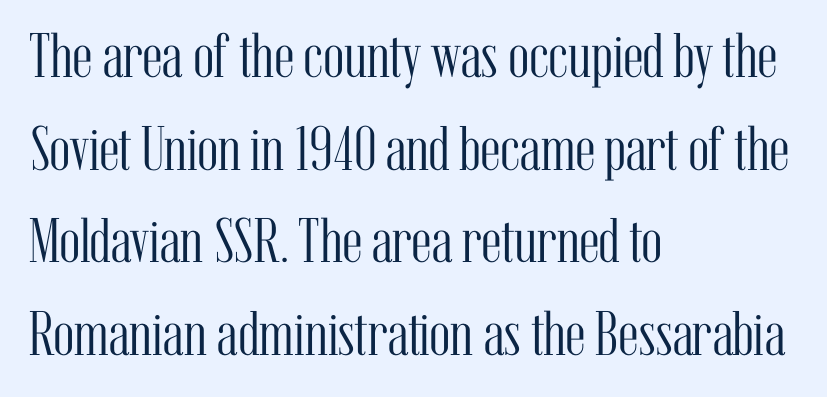
Serif or sans? Serif — the stroke terminals have little feet. Is there any slant? The stems are plumb. Short note: letters normally spaced. Normally led — the rows are evenly, conventionally spaced. The letters advance in unequal steps, a hallmark of proportional type.
